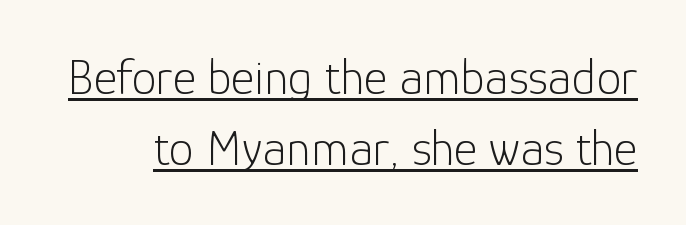
Typographically, this falls in the sans-serif category. What stands out about the letter spacing? Nothing — it is the standard amount. Caption: lettering with a line underneath. Proportional: the letters do not fall into vertical columns. Normally led — the rows are evenly, conventionally spaced.
